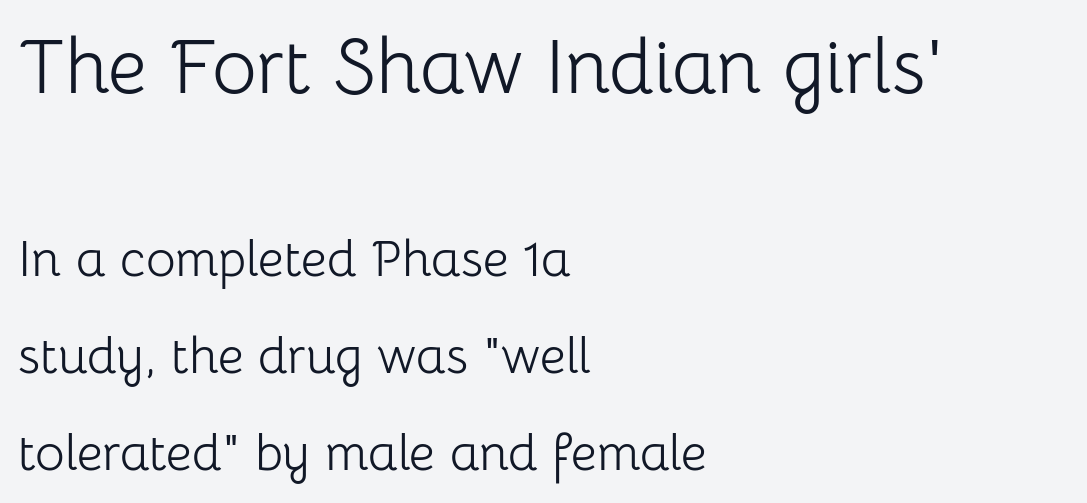
Q: Is the text bold? A: No.
Q: Is the text italic (slanted)? A: No, it is upright.
Q: Is the typeface a serif or a sans-serif typeface? A: Sans-serif.
Q: Is the text underlined? A: No.
Q: How is the paragraph aligned? A: Left-aligned.
Q: Is the spacing between letters normal or unusually wide? A: Normal.
Q: Is the spacing between lines tight, normal or loose? A: Loose.
Q: Which block of text is set in a larger size, the first (top) or the second (bottom)? A: The first (top) one.
Q: Width (condensed, normal, or wide)? A: Normal.
Q: Stroke contrast? A: Low.
Q: x-height? A: Medium.
Q: Monospaced? A: No.
